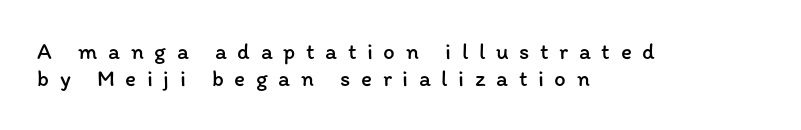
Q: Is the text bold? A: No.
Q: Is the text italic (slanted)? A: No, it is upright.
Q: Is the text underlined? A: No.
Q: How is the paragraph aligned? A: Left-aligned.
Q: Is the spacing between letters normal or unusually wide? A: Unusually wide.
